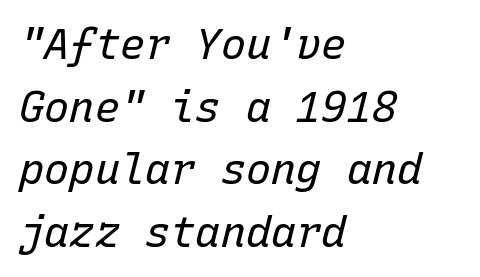
Q: Is the text bold? A: No.
Q: Is the text italic (slanted)? A: Yes, it leans right by about 15 degrees.
Q: Is the text underlined? A: No.
Q: How is the paragraph aligned? A: Left-aligned.
Q: Is the spacing between letters normal or unusually wide? A: Normal.
Q: Is the spacing between lines tight, normal or loose? A: Normal.
Q: Width (condensed, normal, or wide)? A: Normal.
Q: Stroke contrast? A: Low.
Q: x-height? A: Medium.
Q: Monospaced? A: Yes.
